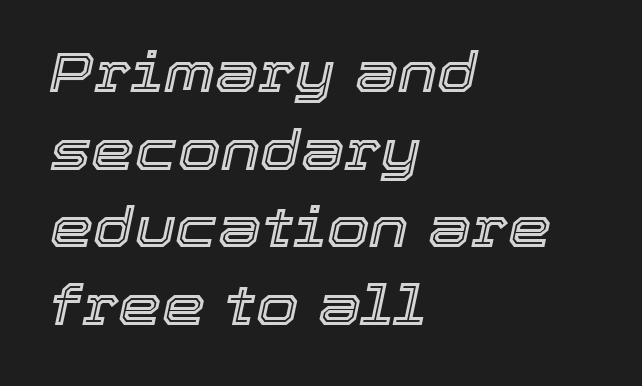
Visually the block forms a straight wall on the left and a jagged coastline on the right. The space beneath each line is pristine and unruled. The horizontal fit of the characters is conventional and even. Varying glyph widths throughout — classic text-font behaviour.
